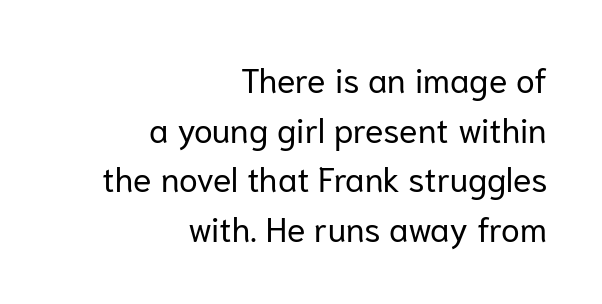
The type is set solid horizontally, with unmodified tracking. Character widths vary here, with narrow letters taking less room than wide ones. Is the stroke heavy? The answer is a plain regular-or-lighter. Interline gaps are of average width in this sample. This is sans-serif lettering, the kind often seen on screens and signage.
